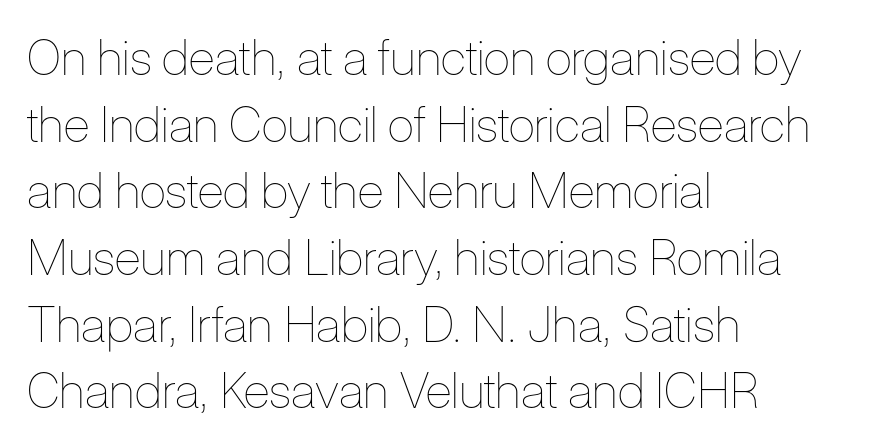
The image shows 49 px thin, condensed type, upright; set left-aligned, normal line spacing (1.36x), normal letter spacing, not underlined; low stroke contrast and a medium x-height.
